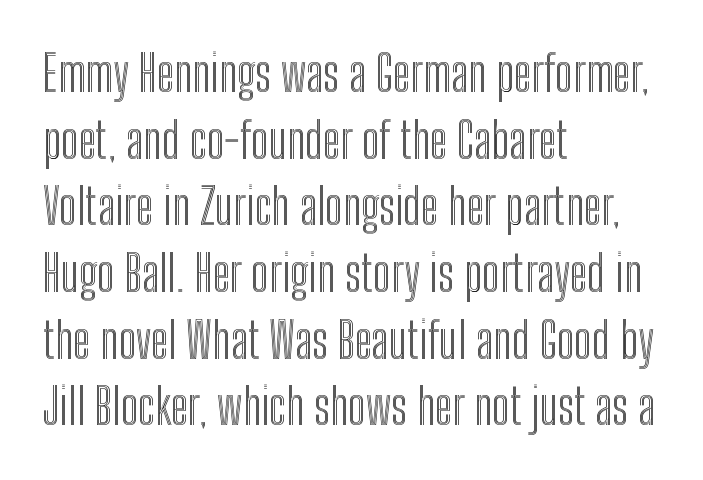
{"italic": "no", "width": "condensed", "x_height": "medium", "monospaced": "no", "underline": "no", "align": "left", "line_spacing": "normal", "line_spacing_ratio": 1.36, "letter_spacing": "normal", "letter_spacing_em": 0.0, "glyph_px": 49}
